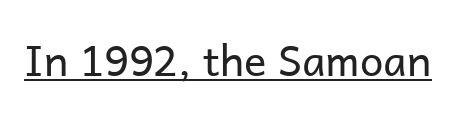
{"serif": "no", "italic": "no", "bold": "no", "weight": "regular", "width": "normal", "stroke_contrast": "low", "x_height": "medium", "monospaced": "no", "underline": "yes", "letter_spacing": "normal", "letter_spacing_em": 0.0, "glyph_px": 42}
